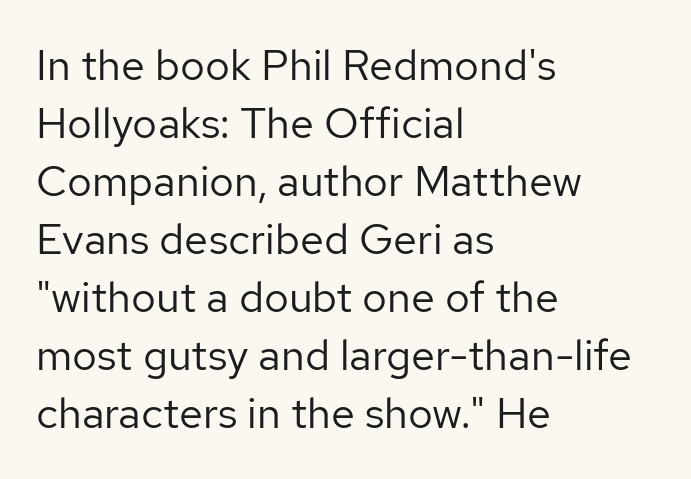
Spacing verdict: proportional, widths tailored to each character. I'd call this a sans setting — the letters go barefoot. Successive baselines arrive at the customary interval. Nobody drew a line under any word here. It's the straight-up-and-down kind of type.
